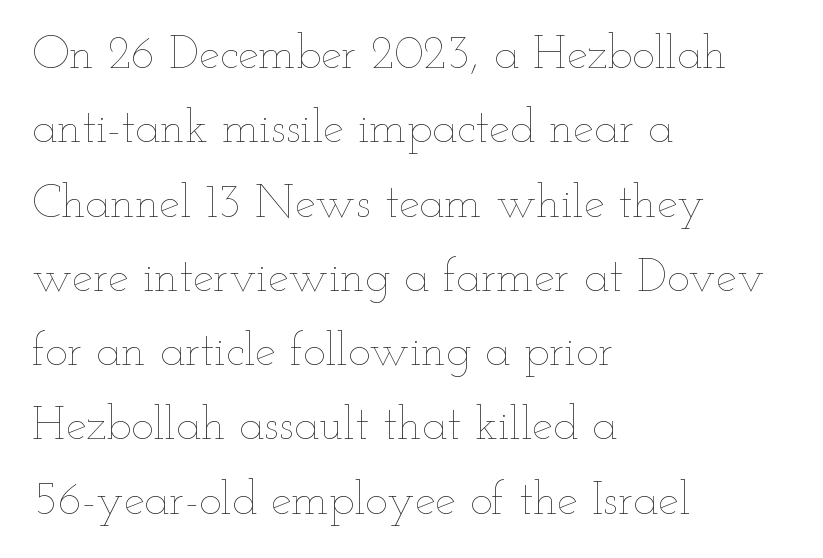
{"italic": "no", "bold": "no", "weight": "thin", "width": "wide", "stroke_contrast": "low", "x_height": "small", "monospaced": "no", "underline": "no", "align": "left", "line_spacing": "normal", "line_spacing_ratio": 1.58, "letter_spacing": "normal", "letter_spacing_em": 0.0, "glyph_px": 47}
